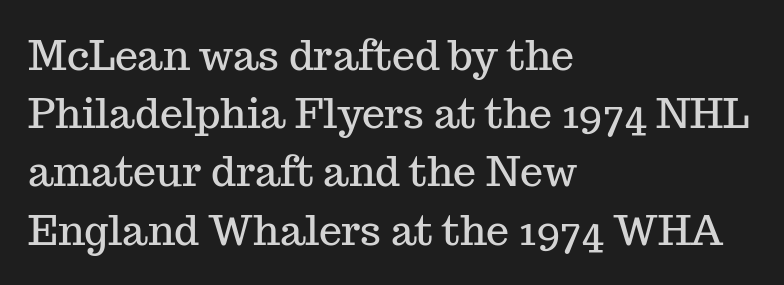
Q: Is the text italic (slanted)? A: No, it is upright.
Q: Is the typeface a serif or a sans-serif typeface? A: Serif.
Q: Is the text underlined? A: No.
Q: How is the paragraph aligned? A: Left-aligned.
Q: Is the spacing between letters normal or unusually wide? A: Normal.
Q: Is the spacing between lines tight, normal or loose? A: Normal.
Q: Width (condensed, normal, or wide)? A: Normal.
Q: Stroke contrast? A: Medium.
Q: x-height? A: Medium.
Q: Monospaced? A: No.
